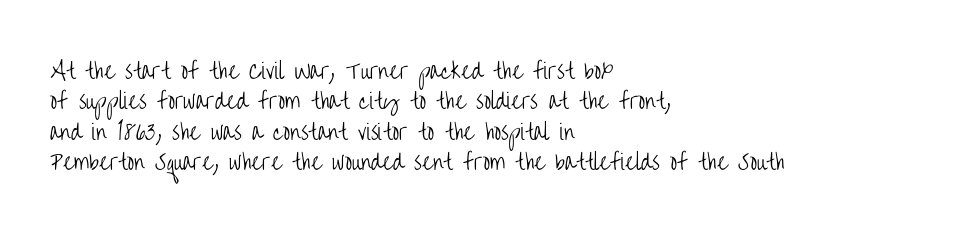
Letter spacing: default. Ink coverage per letter is moderate at most. The rag falls on the right side of this text block. Descenders are the only things crossing below the line. This block has exactly the height ordinary leading produces. This is the regular roman posture of the typeface.
